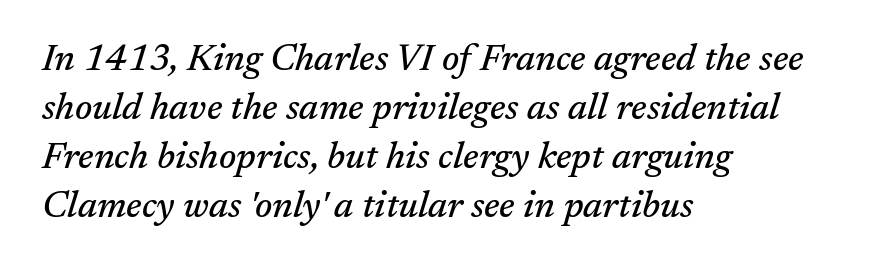
Q: Is the text italic (slanted)? A: Yes, it leans right by about 17 degrees.
Q: Is the typeface a serif or a sans-serif typeface? A: Serif.
Q: Is the text underlined? A: No.
Q: How is the paragraph aligned? A: Left-aligned.
Q: Is the spacing between letters normal or unusually wide? A: Normal.
Q: Is the spacing between lines tight, normal or loose? A: Normal.
Q: Width (condensed, normal, or wide)? A: Normal.
Q: Stroke contrast? A: Medium.
Q: x-height? A: Medium.
Q: Monospaced? A: No.
